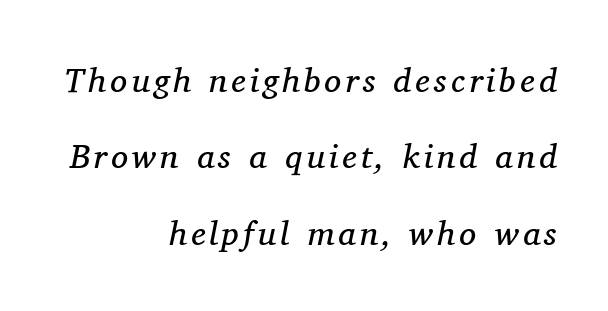
{"serif": "yes", "italic": "yes", "lean": "right", "slant_degrees": 11, "bold": "no", "weight": "regular", "width": "normal", "stroke_contrast": "medium", "x_height": "medium", "monospaced": "no", "underline": "no", "align": "right", "line_spacing": "loose", "line_spacing_ratio": 2.25, "glyph_px": 34}
